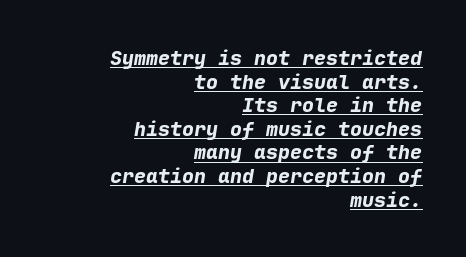
Q: Is the text bold? A: Yes.
Q: Is the text italic (slanted)? A: Yes, it leans right by about 9 degrees.
Q: Is the text underlined? A: Yes.
Q: How is the paragraph aligned? A: Right-aligned.
Q: Is the spacing between letters normal or unusually wide? A: Normal.
